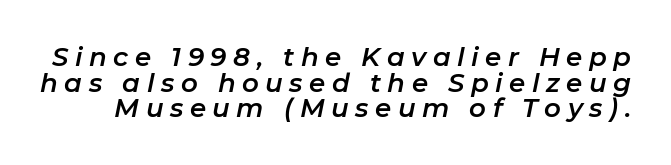
The image shows 26 px text type, italic (leaning right); set tight line spacing (0.99x), unusually wide letter spacing (+0.25 em), not underlined.
